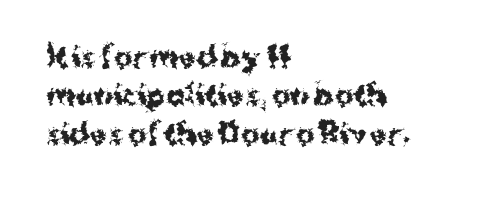
Q: Is the text bold? A: Yes.
Q: Is the text italic (slanted)? A: No, it is upright.
Q: Is the typeface a serif or a sans-serif typeface? A: Sans-serif.
Q: Is the text underlined? A: No.
Q: How is the paragraph aligned? A: Left-aligned.
Q: Is the spacing between letters normal or unusually wide? A: Normal.
Q: Is the spacing between lines tight, normal or loose? A: Normal.
Q: Width (condensed, normal, or wide)? A: Normal.
Q: Stroke contrast? A: Medium.
Q: x-height? A: Medium.
Q: Monospaced? A: No.
